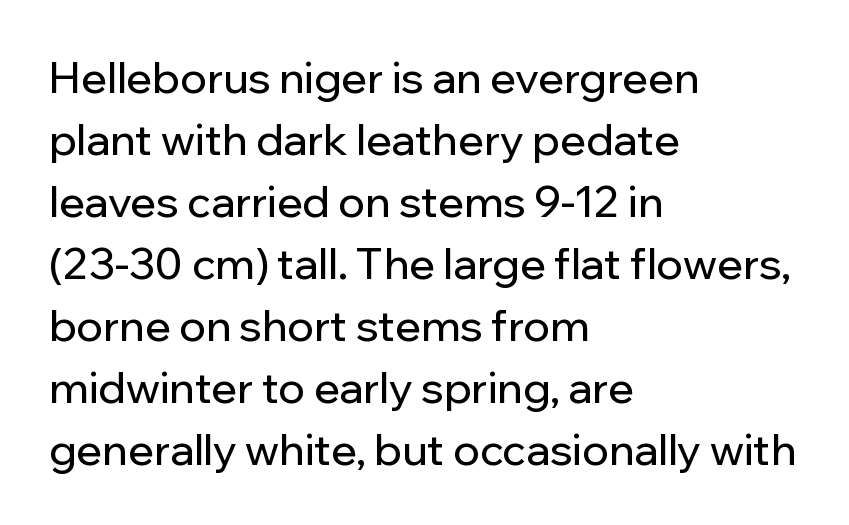
Students, observe: this is what conventionally led text looks like. Font category for this specimen: sans-serif. You can tell it's not italic because the verticals are truly vertical. The type is set solid horizontally, with unmodified tracking. The letters advance in unequal steps, a hallmark of proportional type. The zone under the glyphs is completely vacant.
